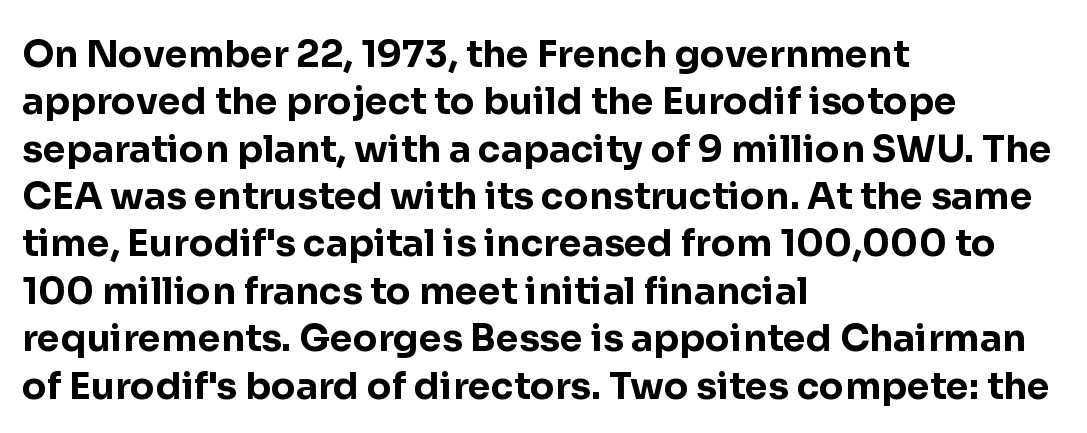
{"serif": "no", "italic": "no", "bold": "yes", "weight": "bold", "width": "normal", "stroke_contrast": "low", "x_height": "medium", "monospaced": "no", "underline": "no", "align": "left", "line_spacing": "normal", "line_spacing_ratio": 1.28, "letter_spacing": "normal", "letter_spacing_em": 0.0, "glyph_px": 37}
